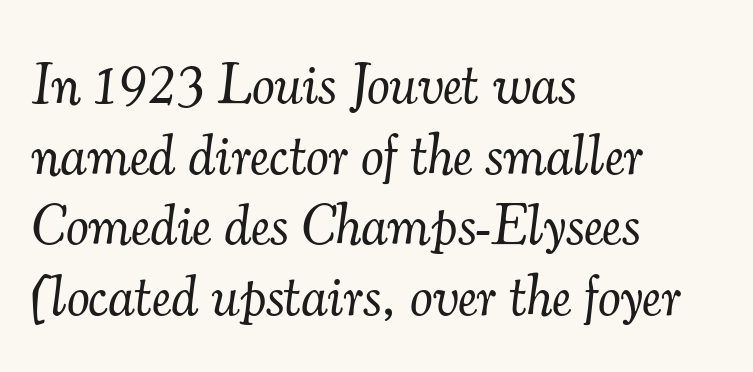
Q: Is the text bold? A: No.
Q: Is the text italic (slanted)? A: Yes, it leans right by about 7 degrees.
Q: Is the typeface a serif or a sans-serif typeface? A: Serif.
Q: Is the text underlined? A: No.
Q: How is the paragraph aligned? A: Left-aligned.
Q: Is the spacing between letters normal or unusually wide? A: Normal.
Q: Width (condensed, normal, or wide)? A: Normal.
Q: Stroke contrast? A: Medium.
Q: x-height? A: Small.
Q: Monospaced? A: No.
